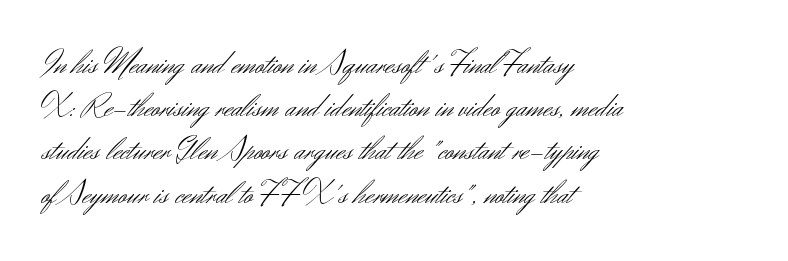
The rag falls on the right side of this text block. A sans-serif font was chosen for this passage. Counters stay open thanks to moderate or lighter strokes. Check the space under the baseline: it is left empty.
